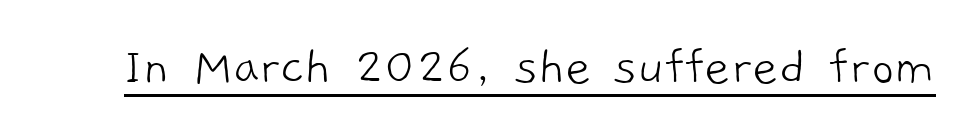
Nope, no serifs anywhere on these letters. The face looks like a standard text weight, possibly lighter. Students, note that the glyphs here touch the page at normal intervals. You could not count columns in this text — the font is proportionally spaced. The specimen includes a rule beneath the text block's lines.
